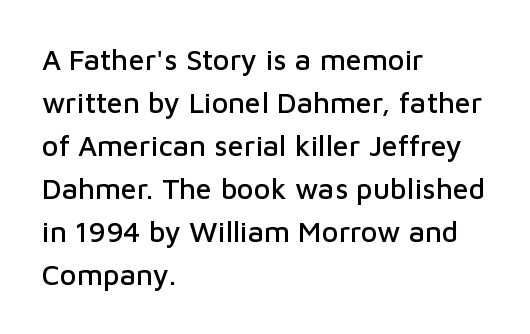
{"serif": "no", "italic": "no", "width": "normal", "stroke_contrast": "low", "x_height": "medium", "monospaced": "no", "underline": "no", "align": "left", "line_spacing": "normal", "line_spacing_ratio": 1.48, "letter_spacing": "normal", "letter_spacing_em": 0.0, "glyph_px": 29}
